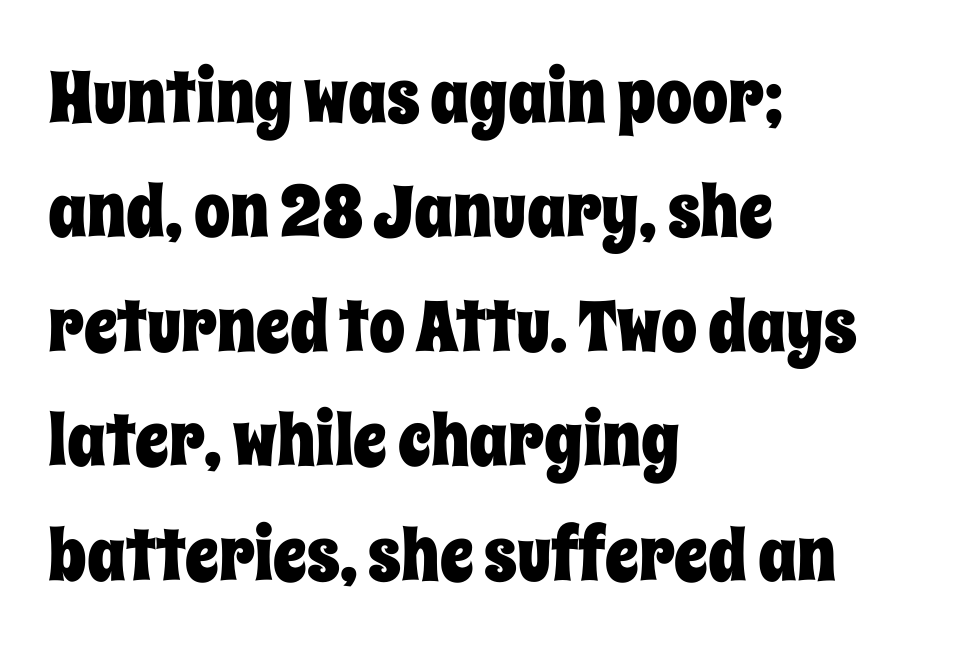
The image shows 72 px condensed type, upright; set left-aligned, normal line spacing (1.59x), normal letter spacing, not underlined; low stroke contrast and a large x-height.
